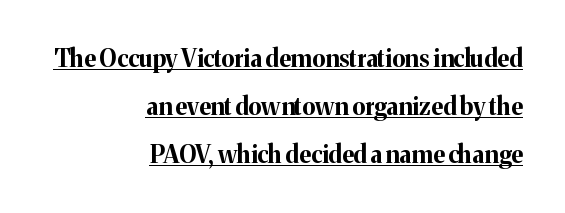
{"italic": "no", "bold": "yes", "underline": "yes", "align": "right", "line_spacing": "loose", "line_spacing_ratio": 1.99, "letter_spacing": "normal", "letter_spacing_em": 0.0, "glyph_px": 24}
